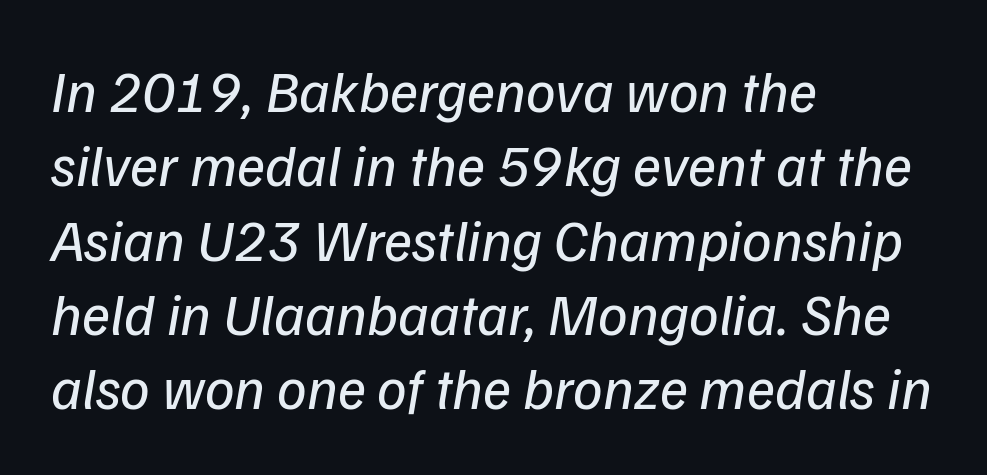
{"italic": "yes", "lean": "right", "slant_degrees": 9, "bold": "no", "weight": "regular", "width": "normal", "stroke_contrast": "low", "x_height": "medium", "monospaced": "no", "underline": "no", "align": "left", "line_spacing": "normal", "line_spacing_ratio": 1.26, "letter_spacing": "normal", "letter_spacing_em": 0.0, "glyph_px": 59}
